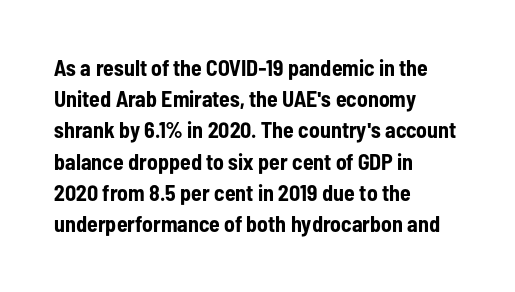
{"italic": "no", "bold": "yes", "underline": "no", "align": "left", "line_spacing": "normal", "line_spacing_ratio": 1.42, "letter_spacing": "normal", "letter_spacing_em": 0.0, "glyph_px": 22}
